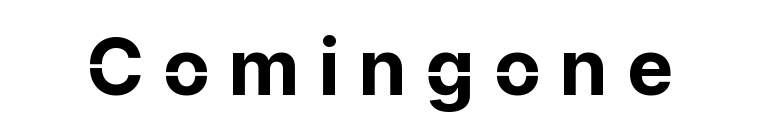
{"serif": "no", "italic": "no", "bold": "yes", "weight": "bold", "width": "normal", "stroke_contrast": "low", "x_height": "medium", "monospaced": "no", "underline": "no", "letter_spacing": "wide", "letter_spacing_em": 0.27, "glyph_px": 78}
